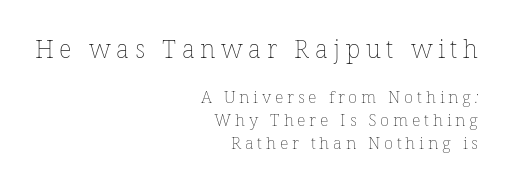
Q: Is the text bold? A: No.
Q: Is the text underlined? A: No.
Q: How is the paragraph aligned? A: Right-aligned.
Q: Is the spacing between letters normal or unusually wide? A: Unusually wide.
Q: Is the spacing between lines tight, normal or loose? A: Normal.
Q: Which block of text is set in a larger size, the first (top) or the second (bottom)? A: The first (top) one.
